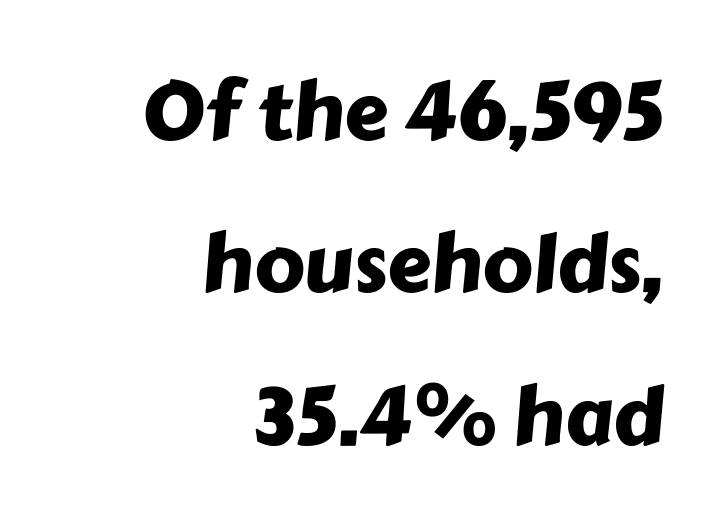
{"serif": "no", "width": "normal", "stroke_contrast": "low", "x_height": "medium", "monospaced": "no", "underline": "no", "align": "right", "line_spacing": "loose", "line_spacing_ratio": 1.93, "letter_spacing": "normal", "letter_spacing_em": 0.0, "glyph_px": 79}
